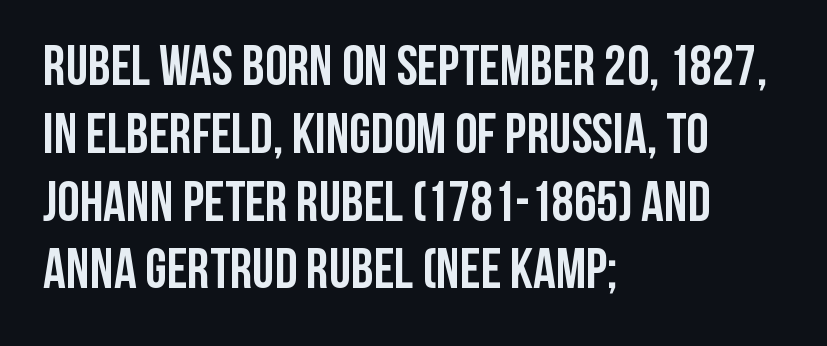
{"serif": "no", "italic": "no", "bold": "yes", "weight": "semibold", "width": "condensed", "stroke_contrast": "low", "x_height": "large", "monospaced": "no", "underline": "no", "align": "left", "line_spacing_ratio": 1.21, "letter_spacing": "normal", "letter_spacing_em": 0.0, "glyph_px": 56}
